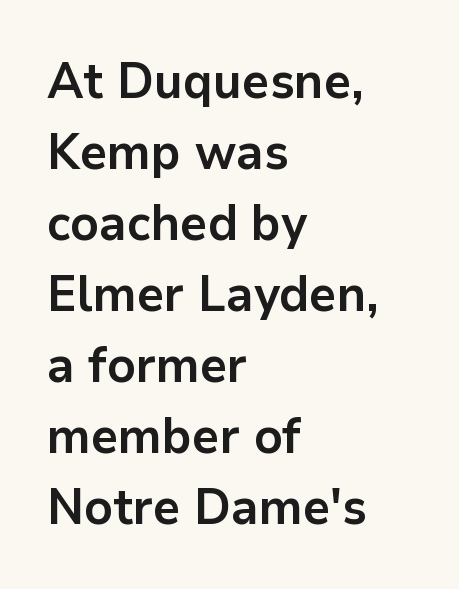
The image shows 50 px bold sans-serif type, upright; set left-aligned, normal line spacing (1.42x), normal letter spacing, not underlined; low stroke contrast and a medium x-height.
